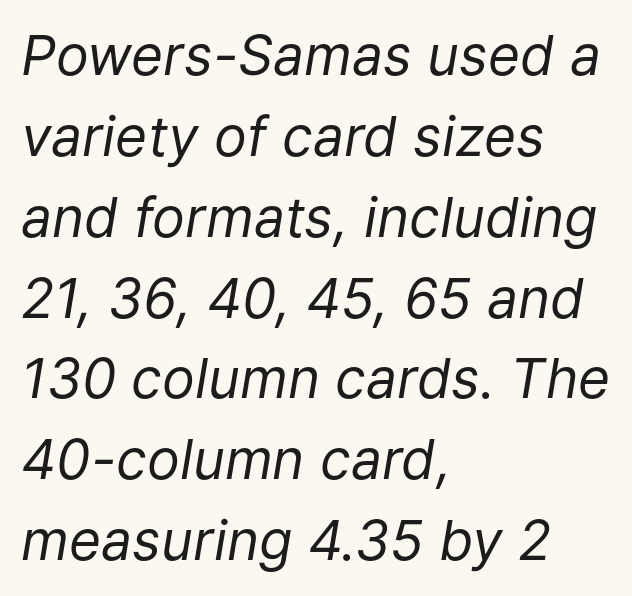
The weight would be labelled regular, book, light, or lighter still. The paragraph has a hard left edge and a soft right edge. Do the characters align in a grid? No, the font is proportional. Summary of vertical rhythm: regular, with standard interline spacing.
